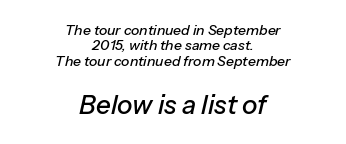
The passage shown has conventional tracking throughout. If you measured baseline to baseline, you'd find a short distance. Has an underline been added? It has not. Quick note: italic.
